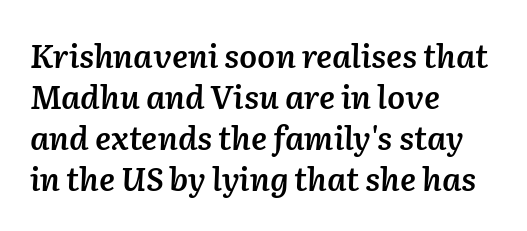
Regular leading. Words appear dense and cohesive because spacing is normal. This is oblique type, the kind used for emphasis or titles. The strokes are fattened partway — semibold, not bold. Do the characters align in a grid? No, the font is proportional.
